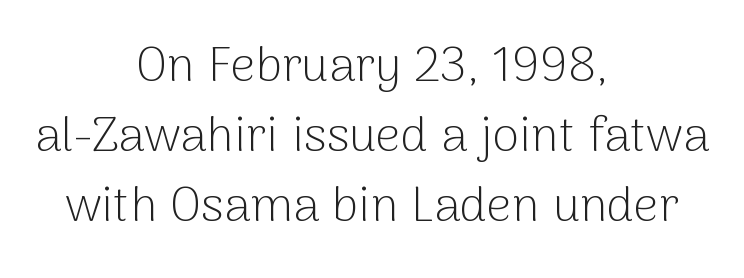
The image shows 49 px light sans-serif type, upright; set centered, normal line spacing (1.43x), normal letter spacing, not underlined; low stroke contrast and a medium x-height.
